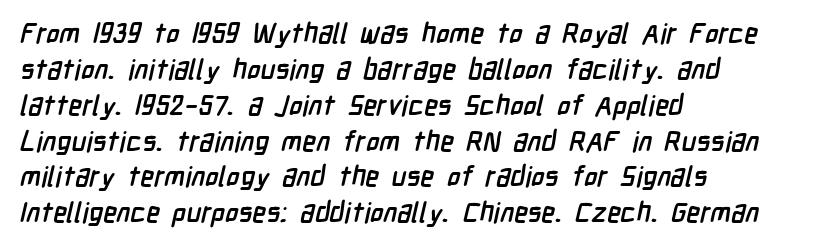
{"serif": "no", "bold": "yes", "weight": "semibold", "width": "condensed", "stroke_contrast": "low", "x_height": "medium", "monospaced": "no", "underline": "no", "align": "left", "line_spacing": "normal", "line_spacing_ratio": 1.28, "letter_spacing": "normal", "letter_spacing_em": 0.0, "glyph_px": 28}
